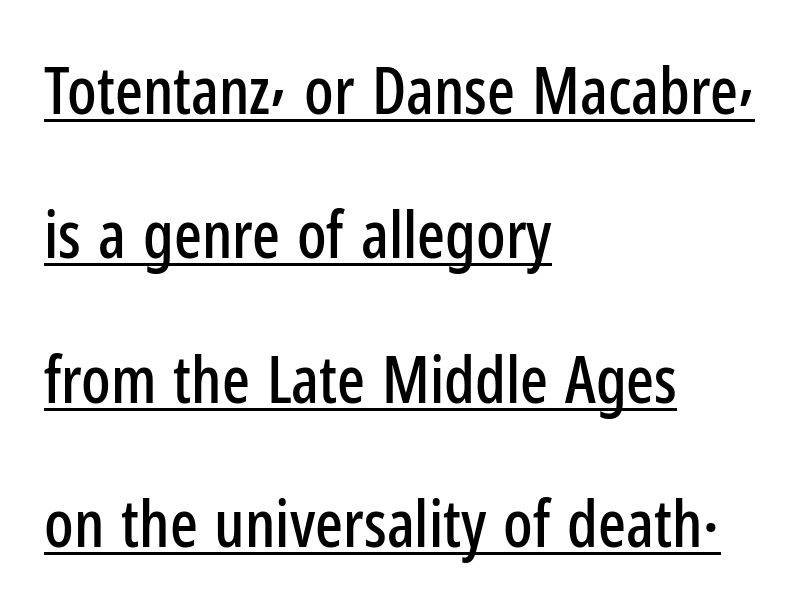
{"serif": "no", "italic": "no", "width": "condensed", "stroke_contrast": "low", "x_height": "medium", "monospaced": "no", "underline": "yes", "align": "left", "line_spacing": "loose", "line_spacing_ratio": 2.22, "letter_spacing": "normal", "letter_spacing_em": 0.0, "glyph_px": 65}
